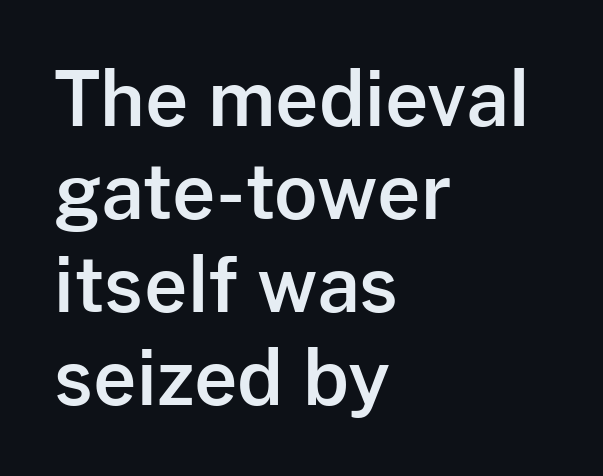
The horizontal fit of the characters is conventional and even. The rendering uses natural spacing where letterforms have individual widths. Unmarked baselines from the first word to the last. Grotesque or geometric, the face here clearly has no serifs.
